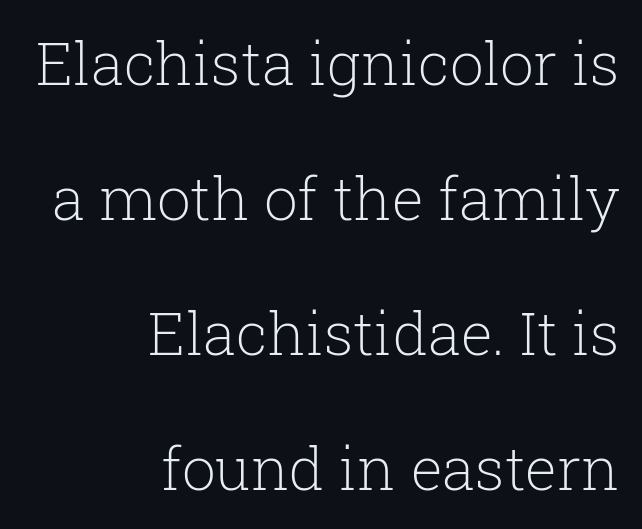
{"serif": "yes", "italic": "no", "bold": "no", "weight": "light", "width": "normal", "stroke_contrast": "low", "x_height": "medium", "monospaced": "no", "underline": "no", "align": "right", "line_spacing": "loose", "line_spacing_ratio": 2.25, "letter_spacing": "normal", "letter_spacing_em": 0.0, "glyph_px": 60}
